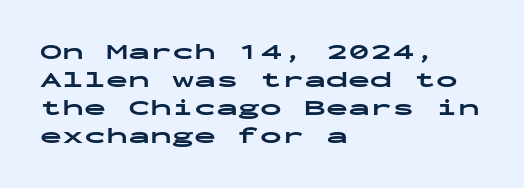
{"italic": "no", "bold": "yes", "underline": "no", "align": "left", "line_spacing": "normal", "line_spacing_ratio": 1.27, "letter_spacing": "normal", "letter_spacing_em": 0.0, "glyph_px": 22}
